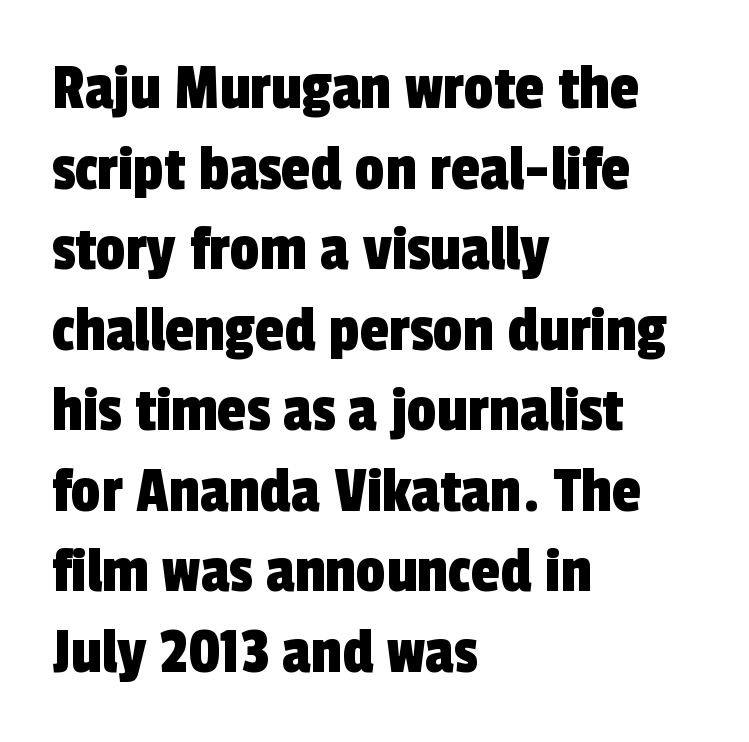
{"serif": "no", "width": "condensed", "x_height": "medium", "monospaced": "no", "underline": "no", "align": "left", "line_spacing_ratio": 1.22, "letter_spacing": "normal", "letter_spacing_em": 0.0, "glyph_px": 66}
